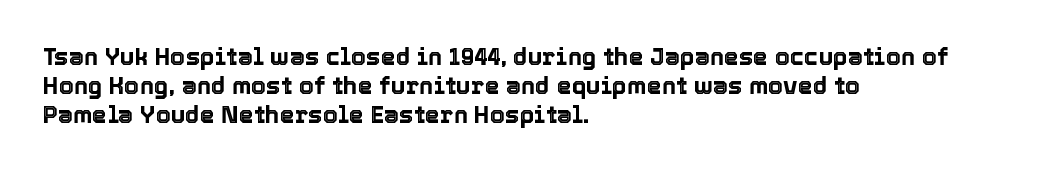
The image shows 24 px text type, upright; set left-aligned, line spacing 1.21x, normal letter spacing, not underlined.
